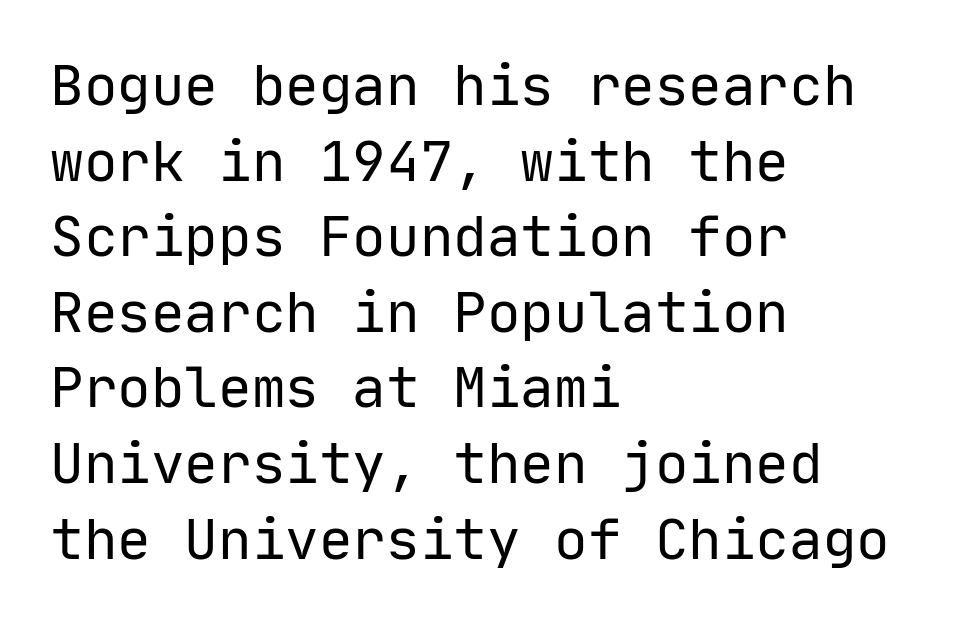
The zone under the glyphs is completely vacant. No extra tracking has been applied to these lines. Weight: regular or lighter. Typographically, this falls in the sans-serif category. Which margin do the lines hug? The left one — the right edge is uneven.
